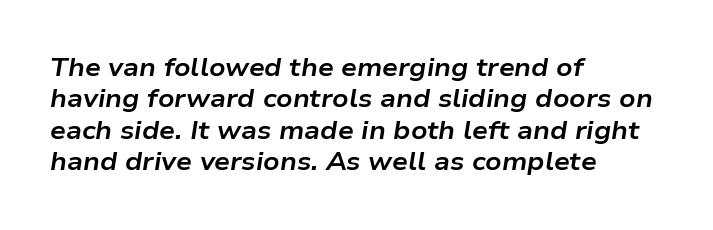
{"italic": "yes", "lean": "right", "slant_degrees": 9, "bold": "yes", "underline": "no", "align": "left", "line_spacing": "normal", "line_spacing_ratio": 1.26, "letter_spacing": "normal", "letter_spacing_em": 0.0, "glyph_px": 25}
